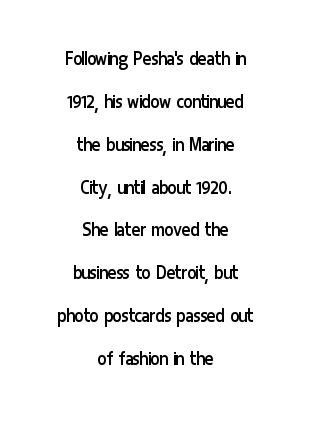
Q: Is the text bold? A: No.
Q: Is the text italic (slanted)? A: No, it is upright.
Q: Is the text underlined? A: No.
Q: How is the paragraph aligned? A: Centered.
Q: Is the spacing between letters normal or unusually wide? A: Normal.
Q: Is the spacing between lines tight, normal or loose? A: Loose.
